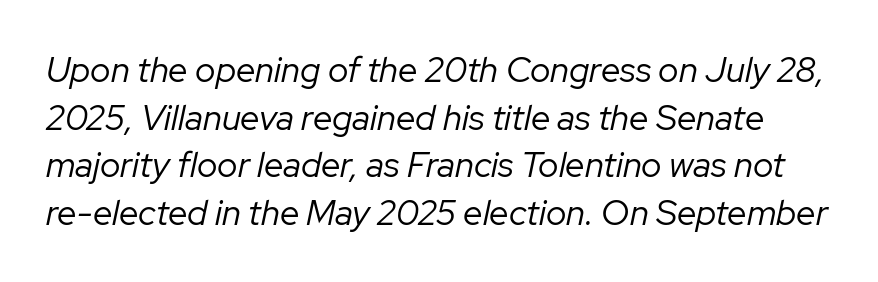
The image shows 35 px regular-weight type, italic (leaning right); set normal line spacing (1.36x), normal letter spacing, not underlined; low stroke contrast and a medium x-height.
